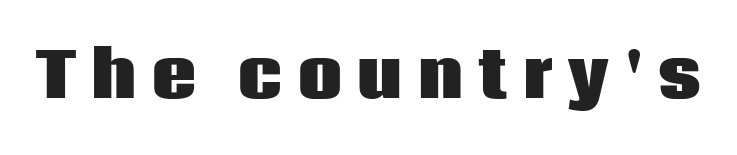
No italicization has been applied; the sample stays upright. Caption: bold face, heavy strokes. Note: no serifs on the glyphs. Just letters on the line, the space beneath them empty. Spacing verdict: proportional, widths tailored to each character.
